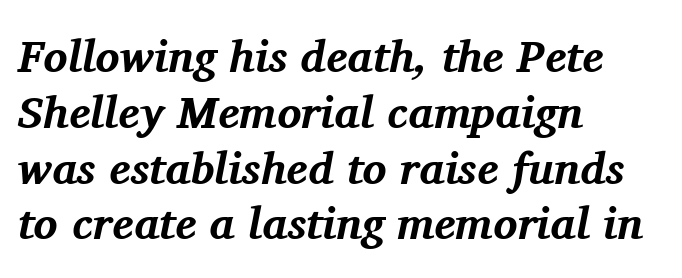
Q: Is the text bold? A: Yes.
Q: Is the text italic (slanted)? A: Yes, it leans right by about 11 degrees.
Q: Is the typeface a serif or a sans-serif typeface? A: Serif.
Q: Is the text underlined? A: No.
Q: How is the paragraph aligned? A: Left-aligned.
Q: Is the spacing between letters normal or unusually wide? A: Normal.
Q: Width (condensed, normal, or wide)? A: Normal.
Q: Stroke contrast? A: Medium.
Q: x-height? A: Medium.
Q: Monospaced? A: No.
